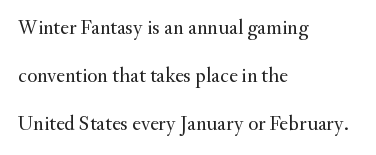
The image shows 21 px text type, upright; set left-aligned, loose line spacing (2.29x), normal letter spacing, not underlined.
